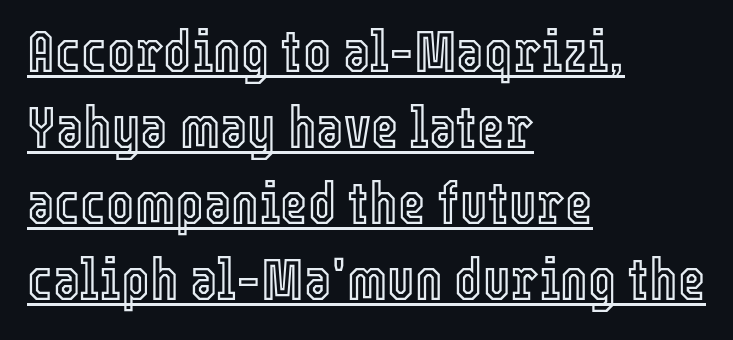
These lines were composed using upright roman letters. Is there an underline? Yes — a line sits under the letters. Is there much room between lines? A standard amount, neither cramped nor airy. The gaps between neighbouring characters are ordinary and unremarkable.
